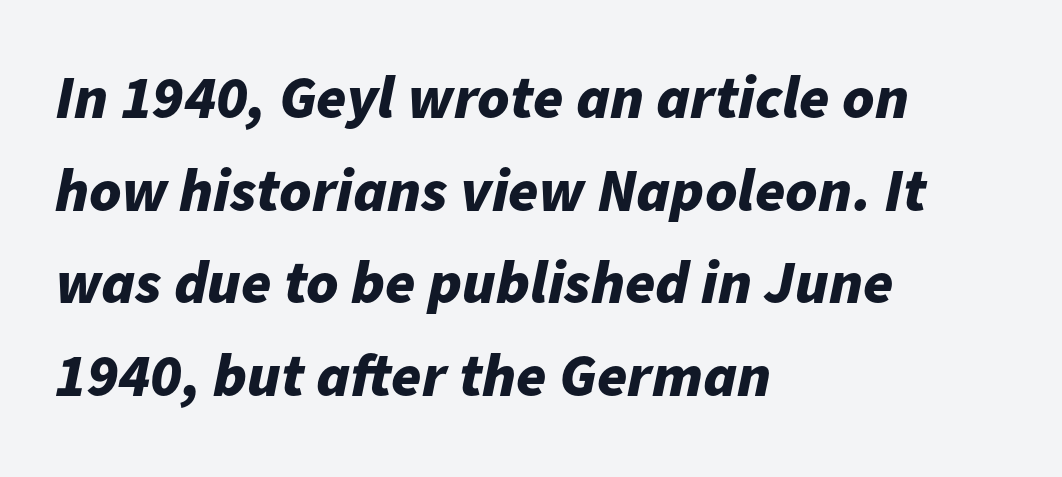
The image shows 61 px bold type, italic (leaning right); set left-aligned, normal line spacing (1.52x), normal letter spacing, not underlined; low stroke contrast and a medium x-height.
